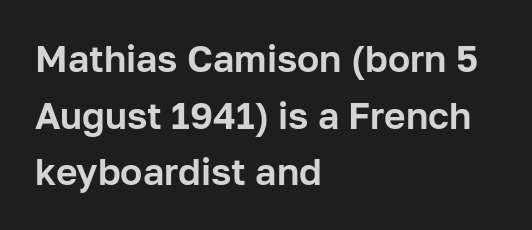
{"serif": "no", "italic": "no", "width": "normal", "stroke_contrast": "low", "x_height": "medium", "monospaced": "no", "underline": "no", "align": "left", "line_spacing": "normal", "line_spacing_ratio": 1.53, "letter_spacing": "normal", "letter_spacing_em": 0.0, "glyph_px": 37}
